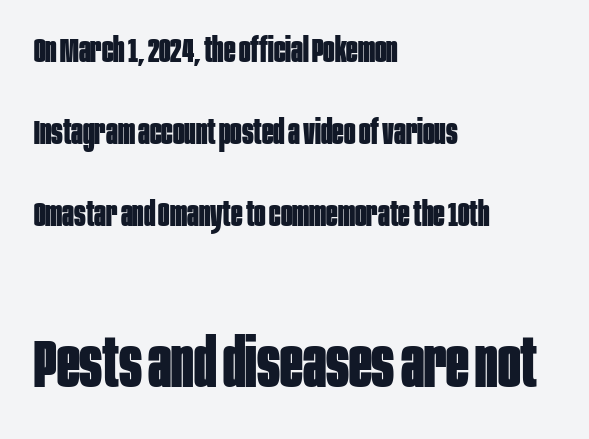
Q: Is the text bold? A: Yes.
Q: Is the text italic (slanted)? A: No, it is upright.
Q: Is the typeface a serif or a sans-serif typeface? A: Sans-serif.
Q: Is the text underlined? A: No.
Q: How is the paragraph aligned? A: Left-aligned.
Q: Is the spacing between letters normal or unusually wide? A: Normal.
Q: Is the spacing between lines tight, normal or loose? A: Loose.
Q: Which block of text is set in a larger size, the first (top) or the second (bottom)? A: The second (bottom) one.
Q: Width (condensed, normal, or wide)? A: Condensed.
Q: Stroke contrast? A: Low.
Q: x-height? A: Large.
Q: Monospaced? A: No.
